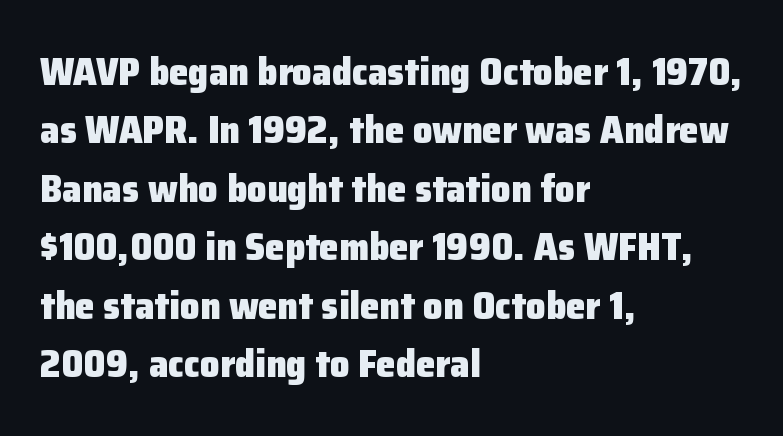
The image shows 39 px heavy sans-serif type, upright; set left-aligned, normal line spacing (1.5x), normal letter spacing, not underlined; low stroke contrast and a medium x-height.
